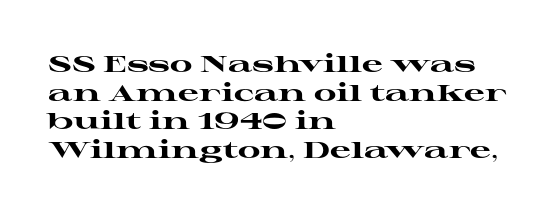
Q: Is the text bold? A: Yes.
Q: Is the text italic (slanted)? A: No, it is upright.
Q: Is the text underlined? A: No.
Q: How is the paragraph aligned? A: Left-aligned.
Q: Is the spacing between letters normal or unusually wide? A: Normal.
Q: Is the spacing between lines tight, normal or loose? A: Normal.
